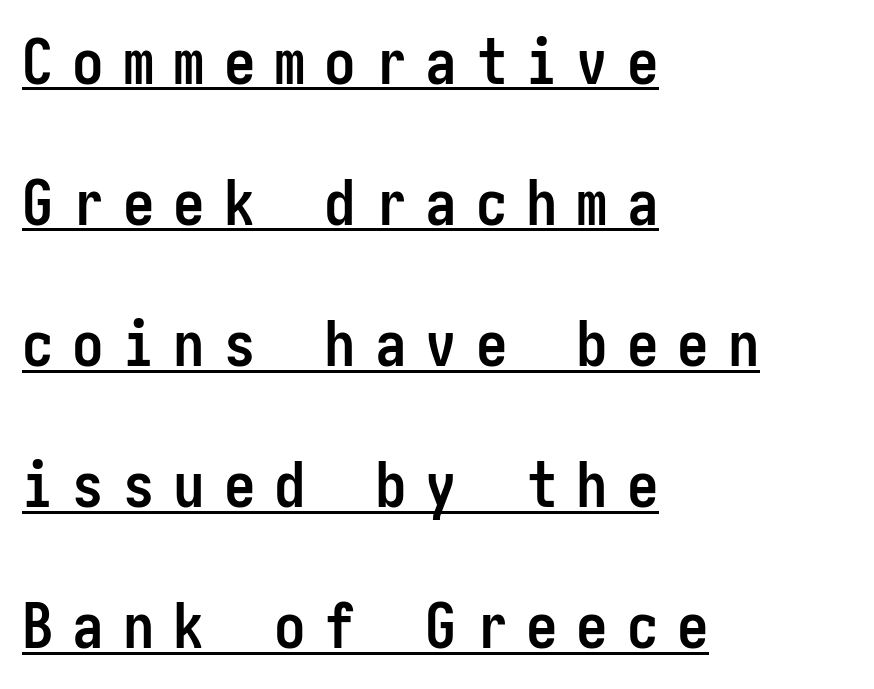
Q: Is the text bold? A: Yes.
Q: Is the text italic (slanted)? A: No, it is upright.
Q: Is the typeface a serif or a sans-serif typeface? A: Sans-serif.
Q: Is the text underlined? A: Yes.
Q: How is the paragraph aligned? A: Left-aligned.
Q: Is the spacing between letters normal or unusually wide? A: Unusually wide.
Q: Is the spacing between lines tight, normal or loose? A: Loose.
Q: Width (condensed, normal, or wide)? A: Condensed.
Q: Stroke contrast? A: Low.
Q: x-height? A: Medium.
